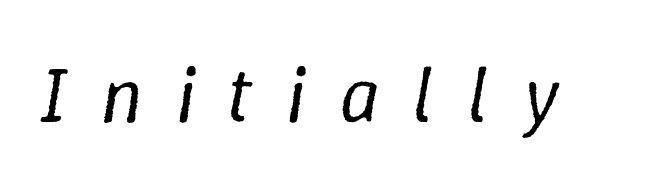
{"italic": "yes", "lean": "right", "slant_degrees": 9, "bold": "no", "weight": "regular", "width": "normal", "stroke_contrast": "low", "x_height": "medium", "monospaced": "no", "underline": "no", "letter_spacing": "wide", "letter_spacing_em": 0.41, "glyph_px": 79}
